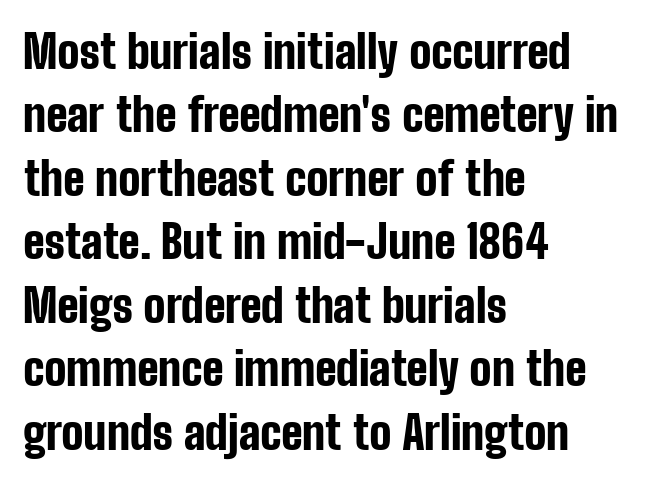
Q: Is the text bold? A: Yes.
Q: Is the text italic (slanted)? A: No, it is upright.
Q: Is the typeface a serif or a sans-serif typeface? A: Sans-serif.
Q: Is the text underlined? A: No.
Q: How is the paragraph aligned? A: Left-aligned.
Q: Is the spacing between letters normal or unusually wide? A: Normal.
Q: Is the spacing between lines tight, normal or loose? A: Normal.
Q: Width (condensed, normal, or wide)? A: Condensed.
Q: Stroke contrast? A: Low.
Q: x-height? A: Medium.
Q: Monospaced? A: No.
